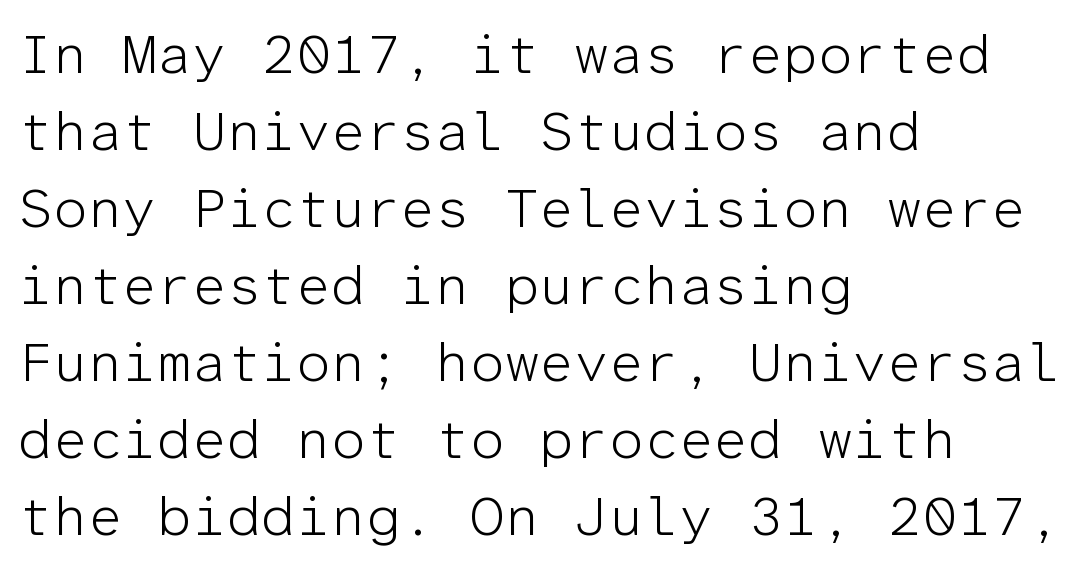
Nope, not italic — everything's standing straight. Clear beneath every line of the passage. If you measured baseline to baseline, you'd find a middling distance. Where is the straight margin? On the left. Vertical stems look standard width or narrower in stroke. The letters carry no serifs — their stems end cleanly without finishing strokes.
